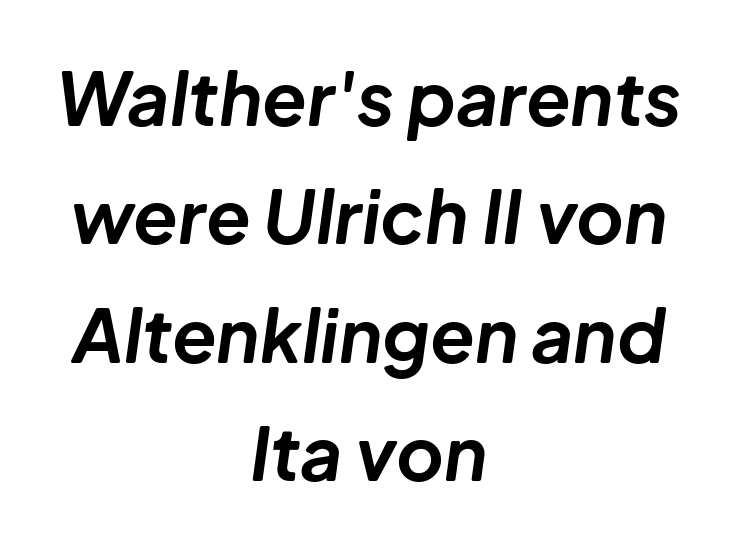
Q: Is the text bold? A: Yes.
Q: Is the text italic (slanted)? A: Yes, it leans right by about 8 degrees.
Q: Is the text underlined? A: No.
Q: How is the paragraph aligned? A: Centered.
Q: Is the spacing between letters normal or unusually wide? A: Normal.
Q: Is the spacing between lines tight, normal or loose? A: Normal.
Q: Width (condensed, normal, or wide)? A: Normal.
Q: Stroke contrast? A: Low.
Q: x-height? A: Medium.
Q: Monospaced? A: No.
